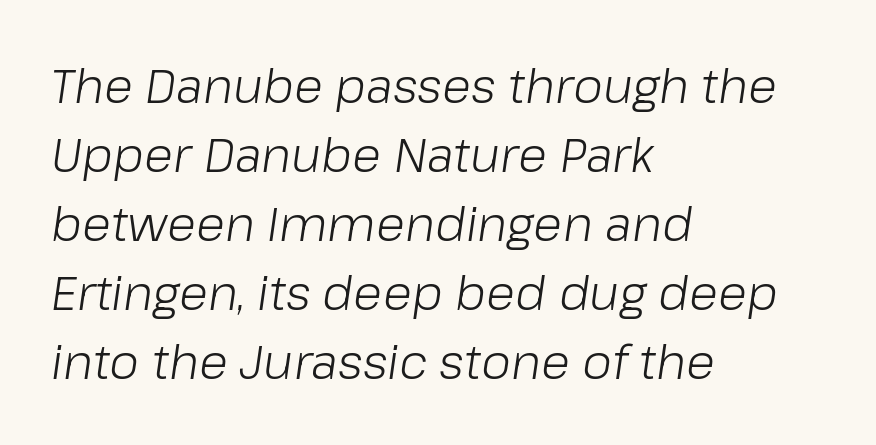
This is oblique type, the kind used for emphasis or titles. The passage shown stacks its lines at a standard gap. The strip under each line holds only bare page. Each letter keeps its own natural width here, so spacing adapts to shape. Stroke thickness stays within the range of a standard reading face or lighter.
